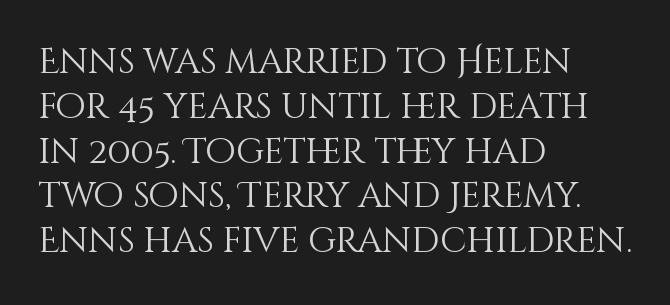
The lettering holds an erect, upright posture throughout. Is the letter spacing exaggerated? No — it looks like the ordinary default. No letter is thick-stroked: the sample isn't bold. The area under the type is left untouched.
